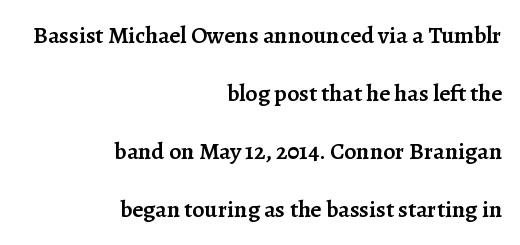
The image shows 24 px text type, upright; set right-aligned, loose line spacing (2.42x), normal letter spacing, not underlined.
